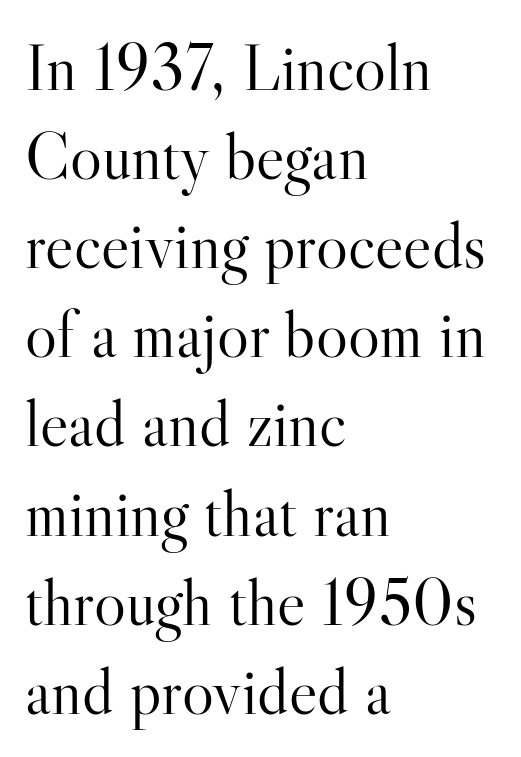
{"serif": "yes", "italic": "no", "bold": "no", "weight": "light", "width": "normal", "stroke_contrast": "high", "x_height": "small", "monospaced": "no", "underline": "no", "align": "left", "line_spacing": "normal", "line_spacing_ratio": 1.33, "letter_spacing": "normal", "letter_spacing_em": 0.0, "glyph_px": 67}
